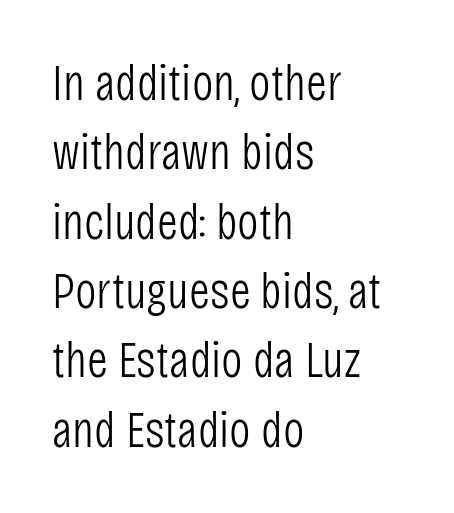
Q: Is the text bold? A: No.
Q: Is the text italic (slanted)? A: No, it is upright.
Q: Is the typeface a serif or a sans-serif typeface? A: Sans-serif.
Q: Is the text underlined? A: No.
Q: How is the paragraph aligned? A: Left-aligned.
Q: Is the spacing between letters normal or unusually wide? A: Normal.
Q: Is the spacing between lines tight, normal or loose? A: Normal.
Q: Width (condensed, normal, or wide)? A: Condensed.
Q: Stroke contrast? A: Low.
Q: x-height? A: Large.
Q: Monospaced? A: No.
